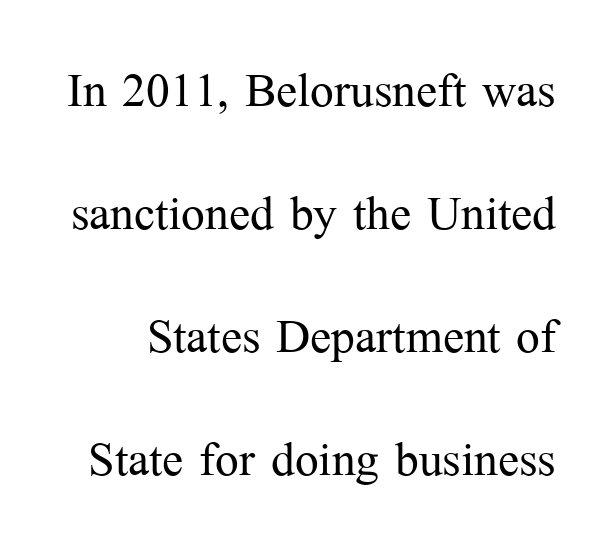
{"serif": "yes", "italic": "no", "bold": "no", "weight": "light", "width": "normal", "stroke_contrast": "medium", "x_height": "medium", "monospaced": "no", "underline": "no", "line_spacing": "loose", "line_spacing_ratio": 1.95, "letter_spacing": "normal", "letter_spacing_em": 0.0, "glyph_px": 63}
